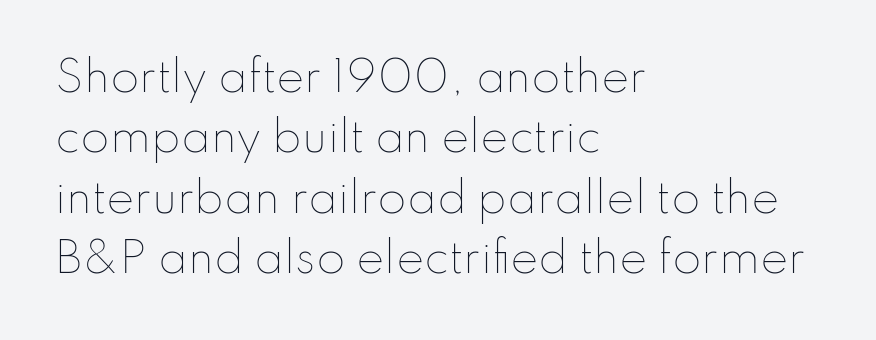
The image shows 42 px thin type, upright; set left-aligned, normal line spacing (1.44x), normal letter spacing, not underlined; low stroke contrast and a small x-height.
